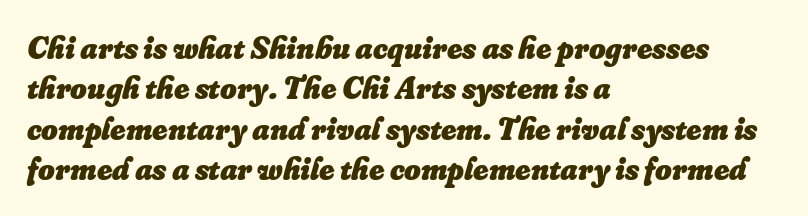
Q: Is the text bold? A: Yes.
Q: Is the text italic (slanted)? A: Yes, it leans right by about 16 degrees.
Q: Is the text underlined? A: No.
Q: How is the paragraph aligned? A: Left-aligned.
Q: Is the spacing between letters normal or unusually wide? A: Normal.
Q: Is the spacing between lines tight, normal or loose? A: Normal.
Q: Width (condensed, normal, or wide)? A: Normal.
Q: Stroke contrast? A: Low.
Q: x-height? A: Small.
Q: Monospaced? A: No.
